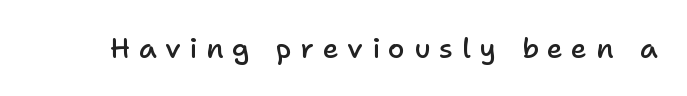
{"serif": "no", "italic": "no", "bold": "semi", "weight": "semibold", "width": "normal", "stroke_contrast": "low", "x_height": "medium", "monospaced": "no", "underline": "no", "letter_spacing": "wide", "letter_spacing_em": 0.3, "glyph_px": 28}
